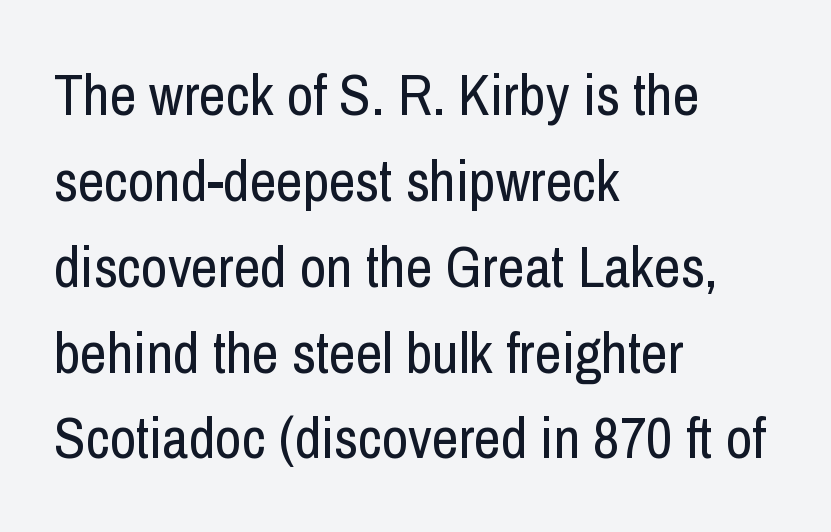
Casual observation: everything's shoved over to the left. Examine the stroke ends and you'll find no serifs. The face used here is proportionally spaced, like ordinary book or web type. The font's upright variant was chosen for this text.
